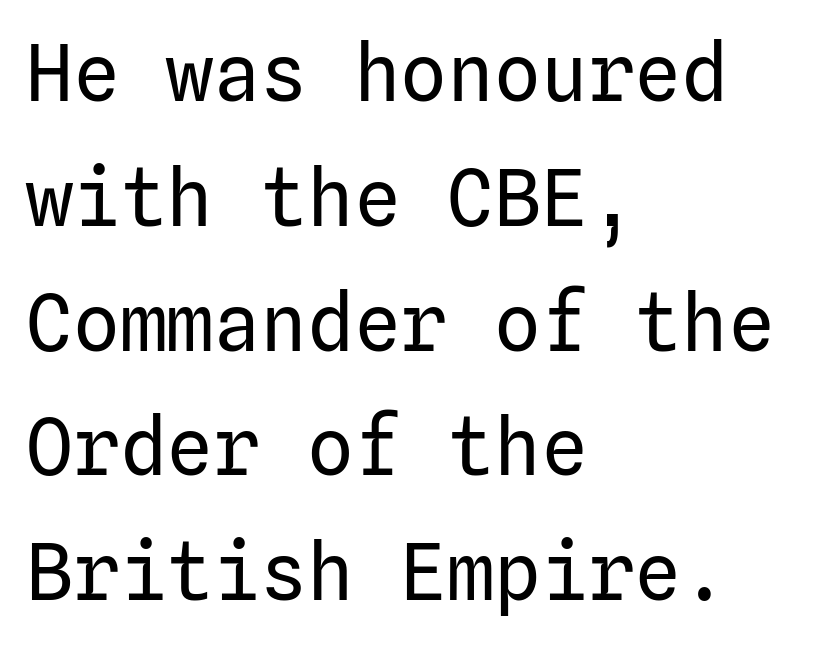
{"serif": "no", "italic": "no", "bold": "no", "weight": "regular", "width": "normal", "stroke_contrast": "low", "x_height": "medium", "underline": "no", "align": "left", "line_spacing": "normal", "line_spacing_ratio": 1.6, "letter_spacing": "normal", "letter_spacing_em": 0.0, "glyph_px": 78}
